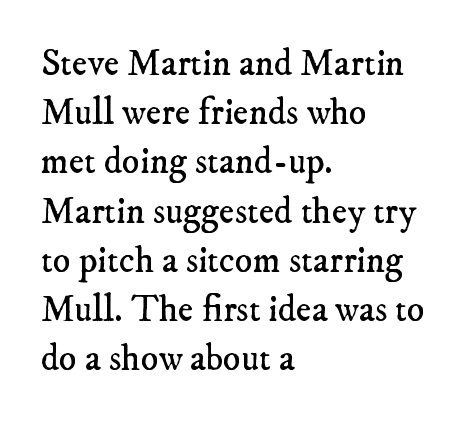
Q: Is the text bold? A: No.
Q: Is the typeface a serif or a sans-serif typeface? A: Serif.
Q: Is the text underlined? A: No.
Q: How is the paragraph aligned? A: Left-aligned.
Q: Is the spacing between letters normal or unusually wide? A: Normal.
Q: Is the spacing between lines tight, normal or loose? A: Normal.
Q: Width (condensed, normal, or wide)? A: Normal.
Q: Stroke contrast? A: Low.
Q: x-height? A: Small.
Q: Monospaced? A: No.
